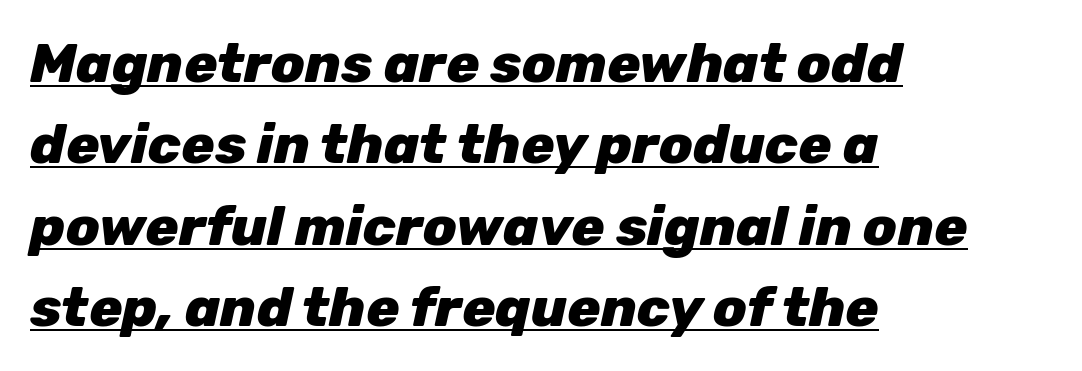
The image shows 55 px heavy type, italic (leaning right); set left-aligned, normal line spacing (1.48x), normal letter spacing, underlined; low stroke contrast and a medium x-height.
